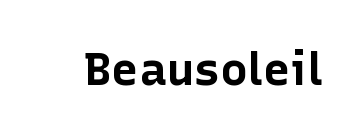
{"serif": "no", "italic": "no", "bold": "yes", "weight": "bold", "width": "normal", "stroke_contrast": "low", "x_height": "medium", "monospaced": "no", "underline": "no", "letter_spacing": "normal", "letter_spacing_em": 0.0, "glyph_px": 46}
